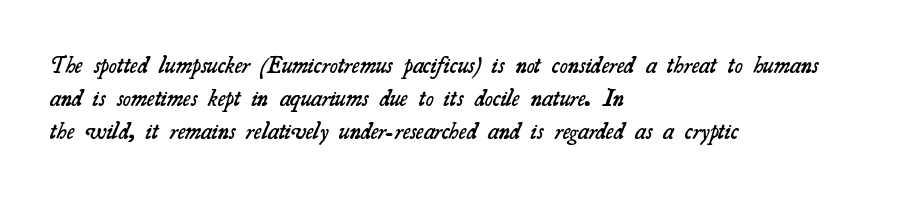
{"bold": "semi", "underline": "no", "align": "left", "line_spacing": "normal", "line_spacing_ratio": 1.38, "letter_spacing": "normal", "letter_spacing_em": 0.0, "glyph_px": 24}
